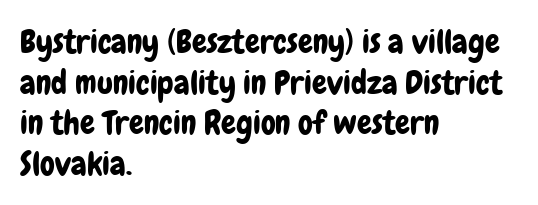
The image shows 33 px condensed sans-serif type, upright; set left-aligned, line spacing 1.23x, normal letter spacing, not underlined; low stroke contrast and a medium x-height.
